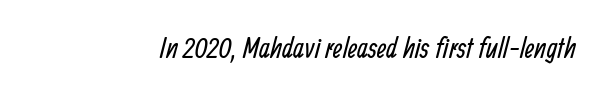
Proportional: the letters do not fall into vertical columns. Honestly, the letter spacing is just normal — you wouldn't notice it. Grotesque or geometric, the face here clearly has no serifs. No letter is thick-stroked: the sample isn't bold. Anything drawn beneath the words? Only blank space.
